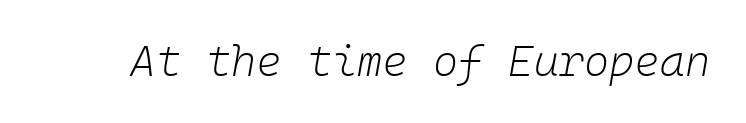
Q: Is the text bold? A: No.
Q: Is the text italic (slanted)? A: Yes, it leans right by about 10 degrees.
Q: Is the text underlined? A: No.
Q: Is the spacing between letters normal or unusually wide? A: Normal.
Q: Width (condensed, normal, or wide)? A: Normal.
Q: Stroke contrast? A: Low.
Q: x-height? A: Medium.
